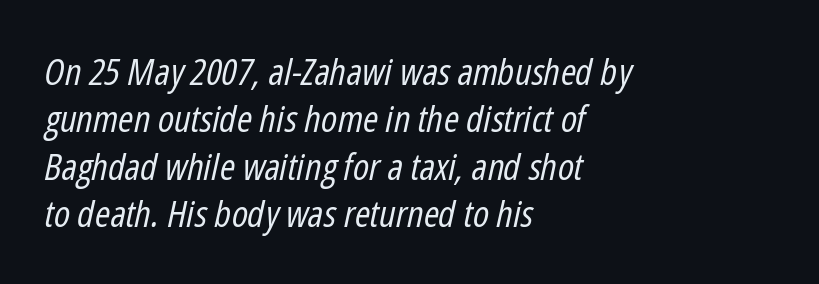
This sample uses an oblique cut, with every glyph tilted off the vertical. Honestly, the row spacing looks completely unremarkable. Plain, unruled lines of type. These lines are set flush left with a ragged right edge. Is this a fixed-width face? No — the glyphs have proportional, varying widths. No chunkiness to these letters — they're not bold.
